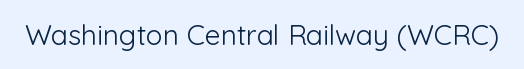
{"serif": "no", "italic": "no", "bold": "no", "weight": "light", "width": "normal", "stroke_contrast": "low", "x_height": "medium", "monospaced": "no", "underline": "no", "letter_spacing": "normal", "letter_spacing_em": 0.0, "glyph_px": 28}
